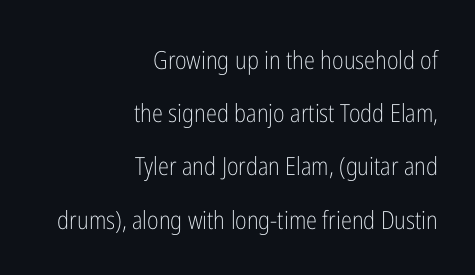
The image shows 25 px text type, upright; set right-aligned, loose line spacing (2.13x), normal letter spacing, not underlined.
